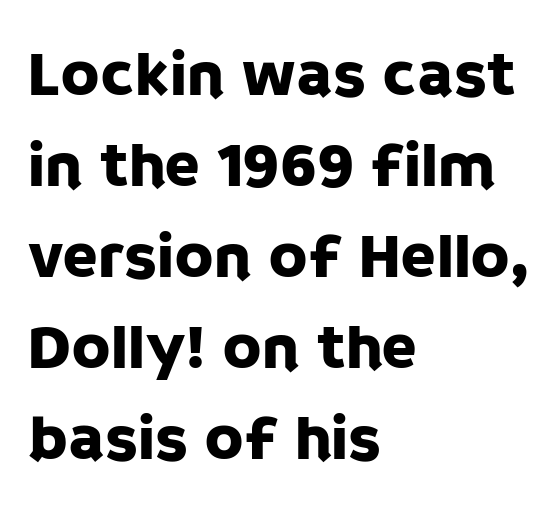
Q: Is the text italic (slanted)? A: No, it is upright.
Q: Is the typeface a serif or a sans-serif typeface? A: Sans-serif.
Q: Is the text underlined? A: No.
Q: How is the paragraph aligned? A: Left-aligned.
Q: Is the spacing between letters normal or unusually wide? A: Normal.
Q: Is the spacing between lines tight, normal or loose? A: Normal.
Q: Width (condensed, normal, or wide)? A: Normal.
Q: Stroke contrast? A: Low.
Q: x-height? A: Large.
Q: Monospaced? A: No.
